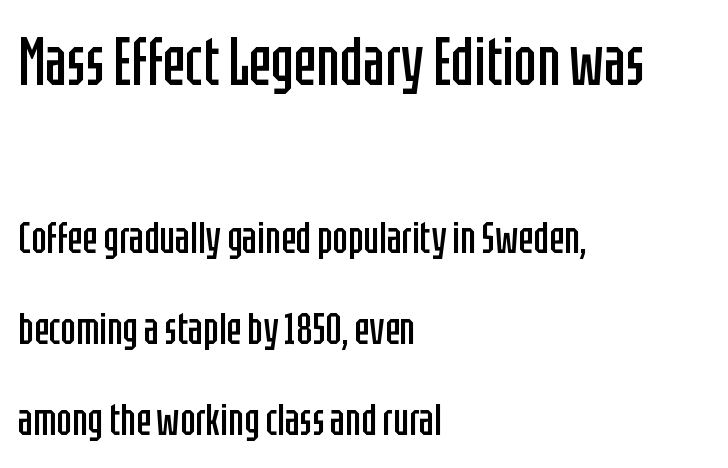
Decoration check: the copy has no underline. The typography opts for an upright posture over an oblique one. Caption: standard tracking, unaltered. Size contrast runs from large at the top to small at the bottom. The passage shown is typed in a proportional face where columns would drift. One glance says open: line gaps are wider than usual.
